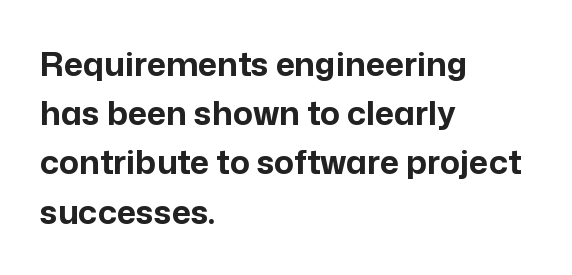
The image shows 33 px bold sans-serif type, upright; set left-aligned, normal line spacing (1.49x), normal letter spacing, not underlined; low stroke contrast and a medium x-height.
